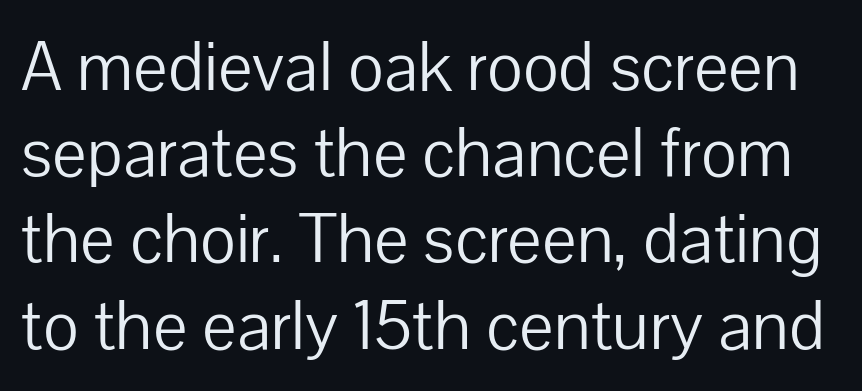
Nothing unusual about the tracking: characters are spaced as the font intends. Vertically, the passage feels balanced, rows spaced as you'd expect. Notice how the stems are strictly vertical — no italics here. Weight: not bold — regular or lighter. The glyphs in this specimen are sans serif.
